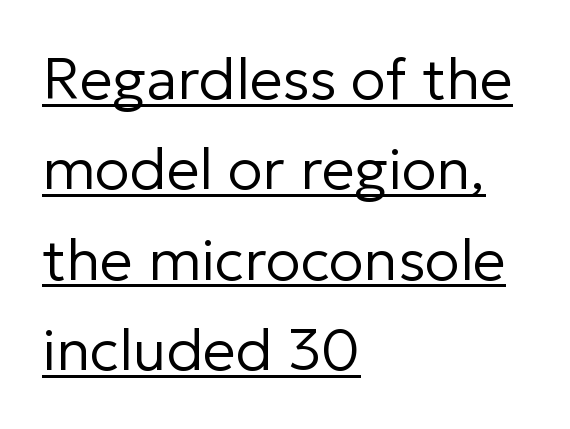
Q: Is the text bold? A: No.
Q: Is the text italic (slanted)? A: No, it is upright.
Q: Is the typeface a serif or a sans-serif typeface? A: Sans-serif.
Q: Is the text underlined? A: Yes.
Q: How is the paragraph aligned? A: Left-aligned.
Q: Is the spacing between letters normal or unusually wide? A: Normal.
Q: Is the spacing between lines tight, normal or loose? A: Normal.
Q: Width (condensed, normal, or wide)? A: Normal.
Q: Stroke contrast? A: Low.
Q: x-height? A: Medium.
Q: Monospaced? A: No.
